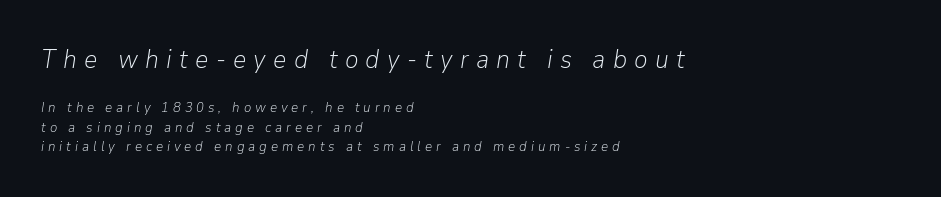
The rendering inserts visible extra space after every character. The passage shown is not underscored anywhere. The typesetting does not lean heavy: it is not bold. Here the first block reads like a headline and the second like body copy.
